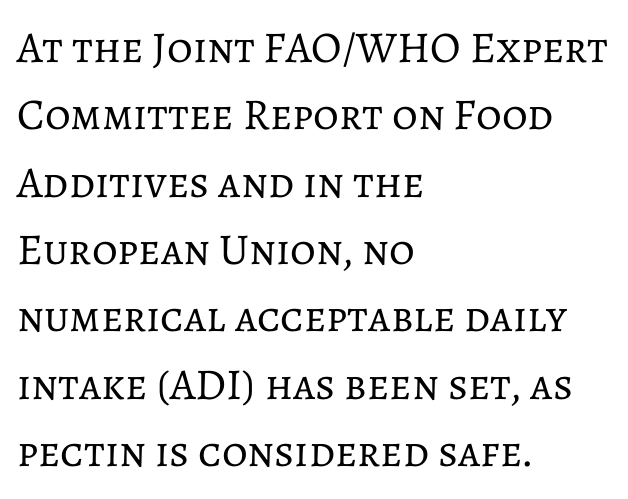
The image shows 44 px regular-weight type, upright; set left-aligned, normal line spacing (1.53x), normal letter spacing, not underlined; low stroke contrast and a medium x-height.
